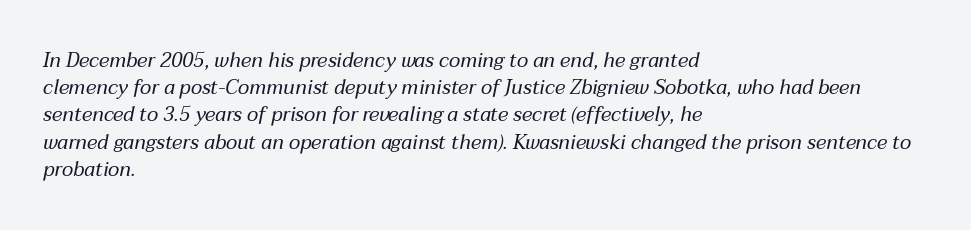
The image shows 20 px text type, italic (leaning right); set left-aligned, normal line spacing (1.36x), normal letter spacing, not underlined.
